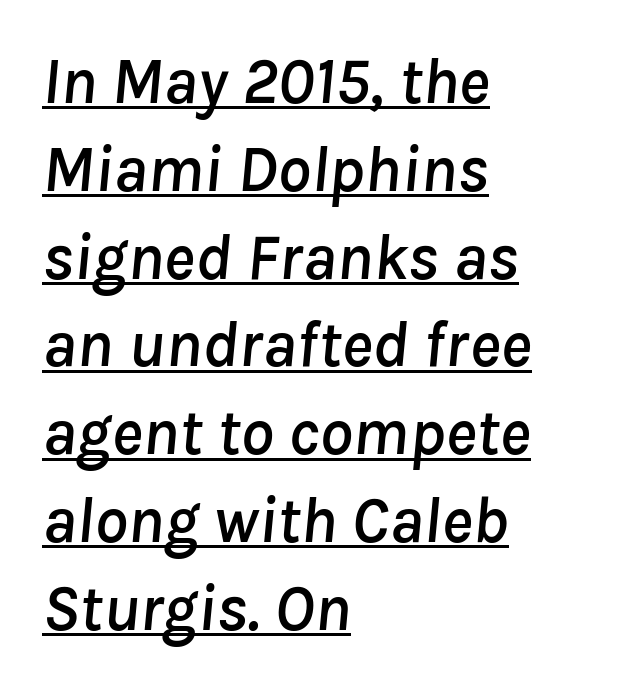
Q: Is the text italic (slanted)? A: Yes, it leans right by about 8 degrees.
Q: Is the text underlined? A: Yes.
Q: How is the paragraph aligned? A: Left-aligned.
Q: Is the spacing between letters normal or unusually wide? A: Normal.
Q: Is the spacing between lines tight, normal or loose? A: Normal.
Q: Width (condensed, normal, or wide)? A: Normal.
Q: Stroke contrast? A: Low.
Q: x-height? A: Medium.
Q: Monospaced? A: No.
